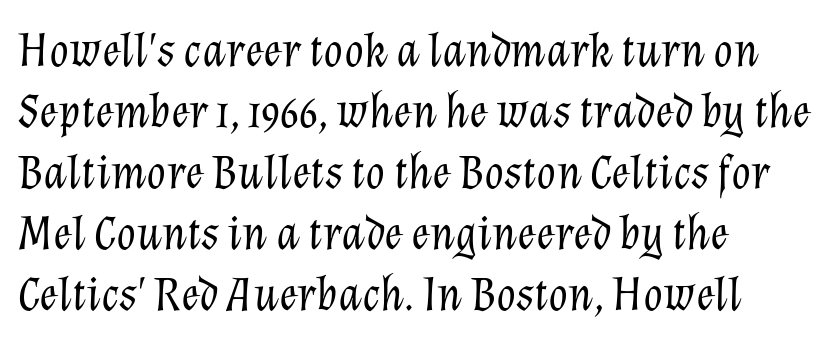
Q: Is the text bold? A: No.
Q: Is the text italic (slanted)? A: Yes, it leans right by about 12 degrees.
Q: Is the text underlined? A: No.
Q: How is the paragraph aligned? A: Left-aligned.
Q: Is the spacing between letters normal or unusually wide? A: Normal.
Q: Width (condensed, normal, or wide)? A: Normal.
Q: Stroke contrast? A: Low.
Q: x-height? A: Medium.
Q: Monospaced? A: No.
